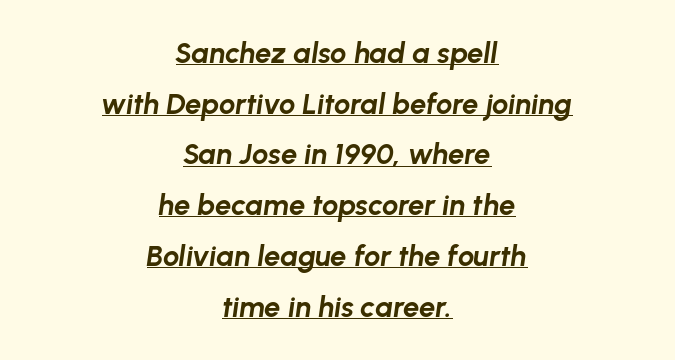
{"italic": "yes", "lean": "right", "slant_degrees": 8, "bold": "yes", "weight": "bold", "width": "normal", "stroke_contrast": "low", "x_height": "medium", "monospaced": "no", "underline": "yes", "align": "center", "line_spacing_ratio": 1.75, "letter_spacing": "normal", "letter_spacing_em": 0.0, "glyph_px": 29}
